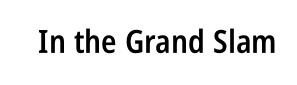
{"serif": "no", "italic": "no", "bold": "semi", "weight": "semibold", "width": "condensed", "stroke_contrast": "low", "x_height": "large", "monospaced": "no", "underline": "no", "letter_spacing": "normal", "letter_spacing_em": 0.0, "glyph_px": 32}
